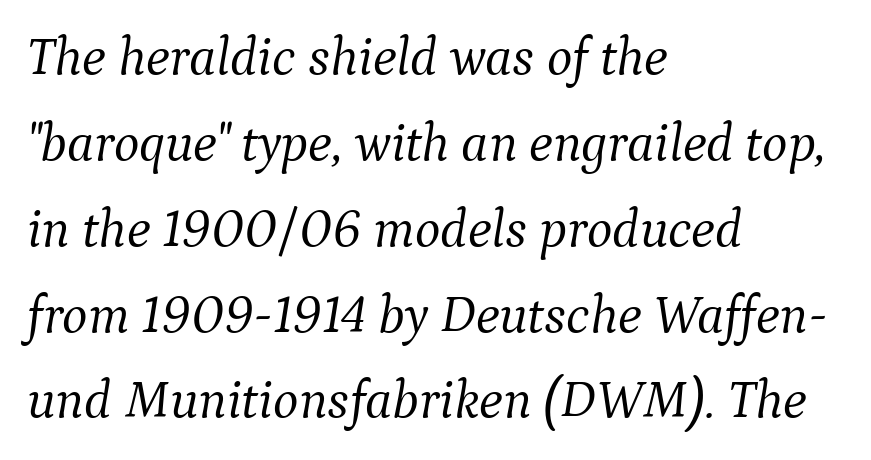
Q: Is the text bold? A: No.
Q: Is the text italic (slanted)? A: Yes, it leans right by about 9 degrees.
Q: Is the typeface a serif or a sans-serif typeface? A: Serif.
Q: Is the text underlined? A: No.
Q: How is the paragraph aligned? A: Left-aligned.
Q: Is the spacing between letters normal or unusually wide? A: Normal.
Q: Is the spacing between lines tight, normal or loose? A: Normal.
Q: Width (condensed, normal, or wide)? A: Normal.
Q: Stroke contrast? A: Medium.
Q: x-height? A: Medium.
Q: Monospaced? A: No.
